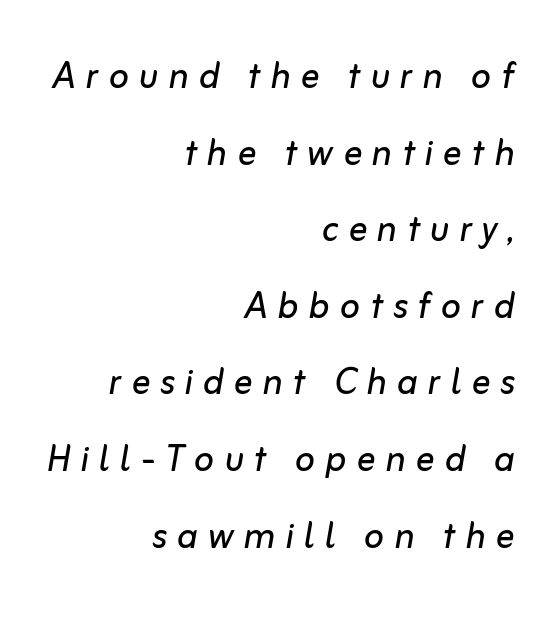
Q: Is the text bold? A: No.
Q: Is the text italic (slanted)? A: Yes, it leans right by about 10 degrees.
Q: Is the text underlined? A: No.
Q: How is the paragraph aligned? A: Right-aligned.
Q: Is the spacing between letters normal or unusually wide? A: Unusually wide.
Q: Is the spacing between lines tight, normal or loose? A: Normal.
Q: Width (condensed, normal, or wide)? A: Normal.
Q: Stroke contrast? A: Low.
Q: x-height? A: Medium.
Q: Monospaced? A: No.
